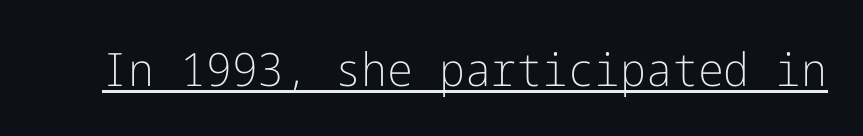
The image shows 46 px light sans-serif type, upright; set normal letter spacing, underlined; low stroke contrast and a medium x-height.
